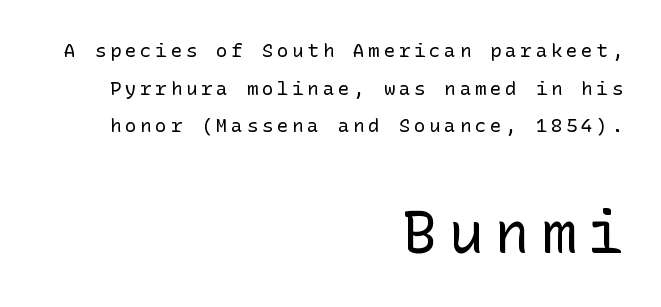
Q: Is the text bold? A: No.
Q: Is the text italic (slanted)? A: No, it is upright.
Q: Is the typeface a serif or a sans-serif typeface? A: Sans-serif.
Q: Is the text underlined? A: No.
Q: How is the paragraph aligned? A: Right-aligned.
Q: Is the spacing between letters normal or unusually wide? A: Unusually wide.
Q: Is the spacing between lines tight, normal or loose? A: Loose.
Q: Which block of text is set in a larger size, the first (top) or the second (bottom)? A: The second (bottom) one.
Q: Width (condensed, normal, or wide)? A: Normal.
Q: Stroke contrast? A: Low.
Q: x-height? A: Medium.
